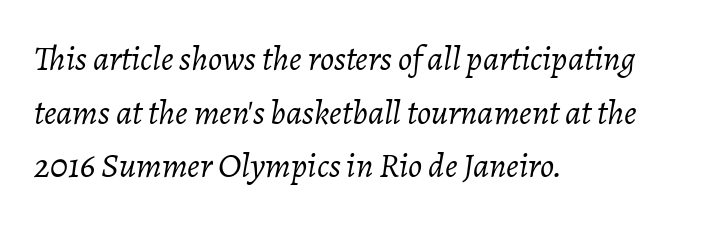
The axis of the letterforms is tilted away from vertical. The tracking reads as untouched default to a designer's eye. No letter is thick-stroked: the sample isn't bold. Reading down the block, your eye returns to a fixed left position each line. Does the leading feel generous? No, just average.
